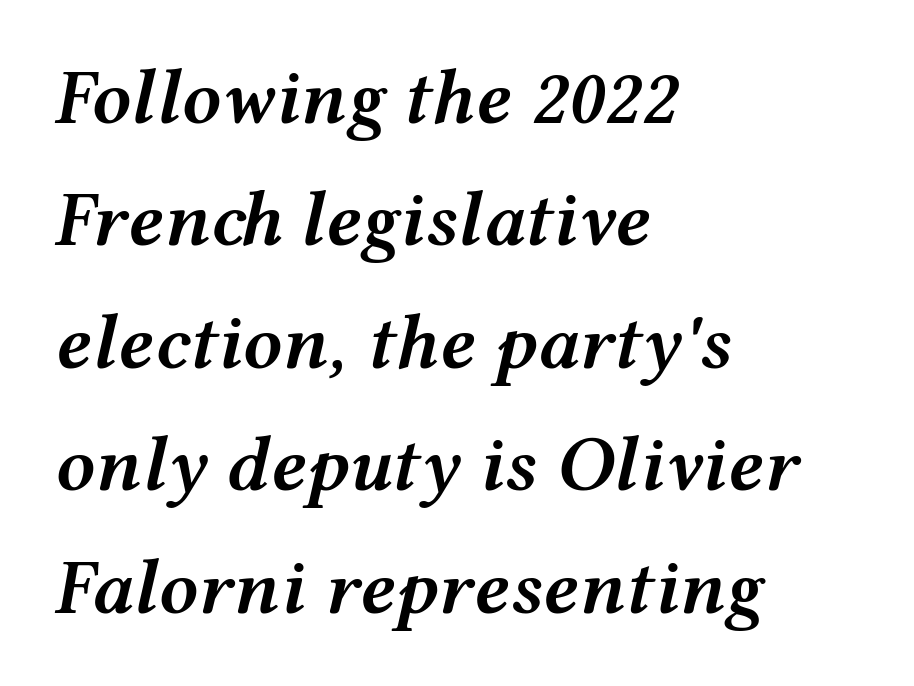
Q: Is the text bold? A: Semi-bold.
Q: Is the text italic (slanted)? A: Yes, it leans right by about 12 degrees.
Q: Is the text underlined? A: No.
Q: How is the paragraph aligned? A: Left-aligned.
Q: Is the spacing between letters normal or unusually wide? A: Normal.
Q: Is the spacing between lines tight, normal or loose? A: Normal.
Q: Width (condensed, normal, or wide)? A: Wide.
Q: Stroke contrast? A: Medium.
Q: x-height? A: Medium.
Q: Monospaced? A: No.
